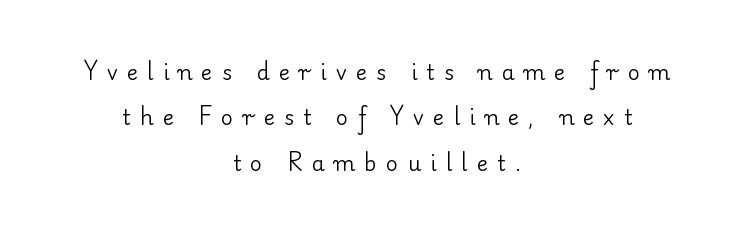
Leftover space on each line is divided equally before and after the words. Compared with a typical body face, this is equally light or lighter still. The letters stand upright; this is a roman face. The space directly below the letters is spotless. Each new line begins a long way beneath the previous one.
